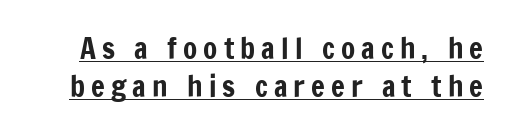
Q: Is the text italic (slanted)? A: No, it is upright.
Q: Is the typeface a serif or a sans-serif typeface? A: Sans-serif.
Q: Is the text underlined? A: Yes.
Q: Is the spacing between letters normal or unusually wide? A: Unusually wide.
Q: Is the spacing between lines tight, normal or loose? A: Normal.
Q: Width (condensed, normal, or wide)? A: Condensed.
Q: Stroke contrast? A: Low.
Q: x-height? A: Medium.
Q: Monospaced? A: No.
